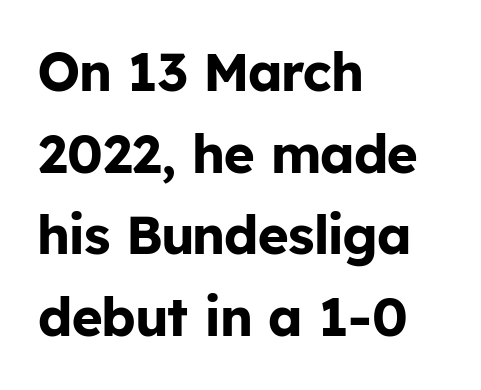
Summary of vertical rhythm: regular, with standard interline spacing. Visually the block forms a straight wall on the left and a jagged coastline on the right. Typographic density is high because the face is bold. Glance below the letters and you will spot only blank space. Proportional: the letters do not fall into vertical columns.
